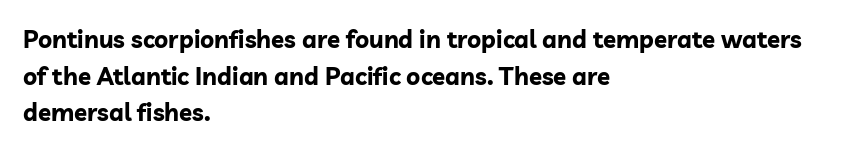
A typesetter would call this zero additional tracking. The letters stand upright; this is a roman face. Regular leading. The passage is arranged the way most books set body copy — flush left. Rule under the text: the space is simply empty. Strokes here are thick enough to call this a true bold.
